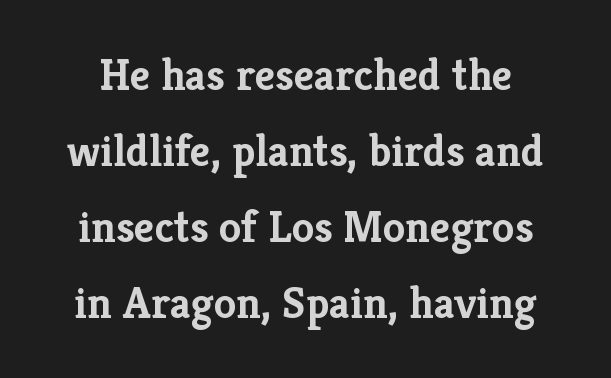
Plenty of ink on the page — the face is bold. This rendering features lettering with no underline. Each letter keeps its own natural width here, so spacing adapts to shape. The rendering keeps characters at their native spacing.
